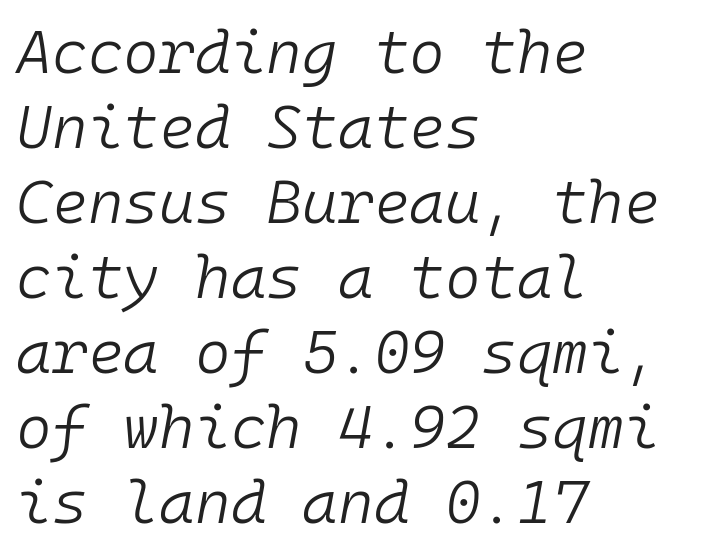
Q: Is the text bold? A: No.
Q: Is the text italic (slanted)? A: Yes, it leans right by about 10 degrees.
Q: Is the text underlined? A: No.
Q: How is the paragraph aligned? A: Left-aligned.
Q: Is the spacing between letters normal or unusually wide? A: Normal.
Q: Width (condensed, normal, or wide)? A: Normal.
Q: Stroke contrast? A: Low.
Q: x-height? A: Medium.
Q: Monospaced? A: Yes.
